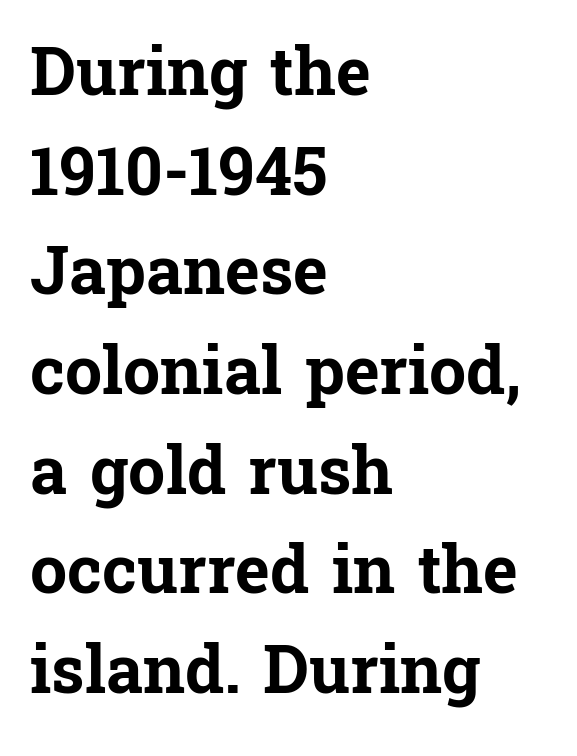
The image shows 66 px bold serif type, upright; set left-aligned, normal line spacing (1.51x), normal letter spacing, not underlined; low stroke contrast and a medium x-height.
